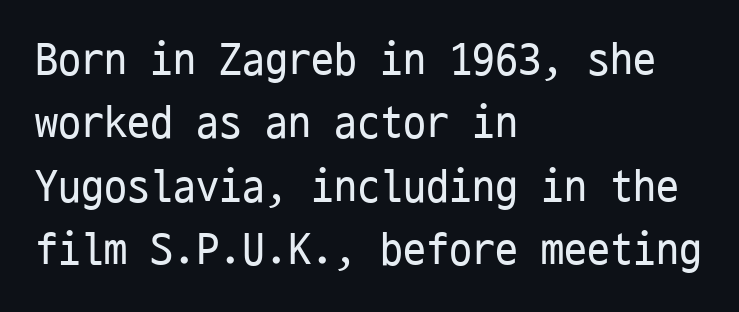
The image shows 46 px regular-weight, condensed sans-serif type, upright, monospaced; set left-aligned, normal line spacing (1.38x), normal letter spacing, not underlined; low stroke contrast and a medium x-height.
